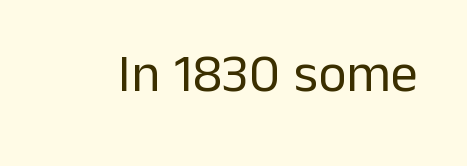
I'd call this a sans setting — the letters go barefoot. You could not count columns in this text — the font is proportionally spaced. No italicization has been applied; the sample stays upright. Is the stroke heavy? The answer is a plain regular-or-lighter.
